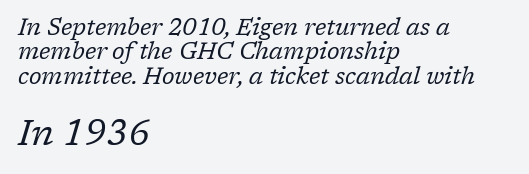
Q: Is the text bold? A: No.
Q: Is the text italic (slanted)? A: Yes, it leans right by about 17 degrees.
Q: Is the typeface a serif or a sans-serif typeface? A: Serif.
Q: Is the text underlined? A: No.
Q: How is the paragraph aligned? A: Left-aligned.
Q: Is the spacing between letters normal or unusually wide? A: Normal.
Q: Is the spacing between lines tight, normal or loose? A: Tight.
Q: Which block of text is set in a larger size, the first (top) or the second (bottom)? A: The second (bottom) one.
Q: Width (condensed, normal, or wide)? A: Normal.
Q: Stroke contrast? A: Low.
Q: x-height? A: Medium.
Q: Monospaced? A: No.
